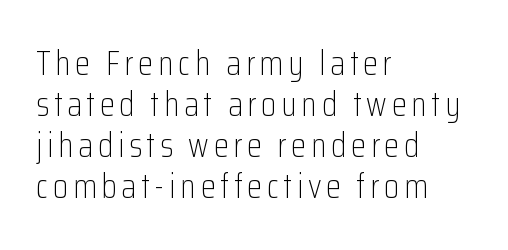
The image shows 34 px light, condensed sans-serif type, upright; set left-aligned, line spacing 1.21x, not underlined; low stroke contrast and a medium x-height.
